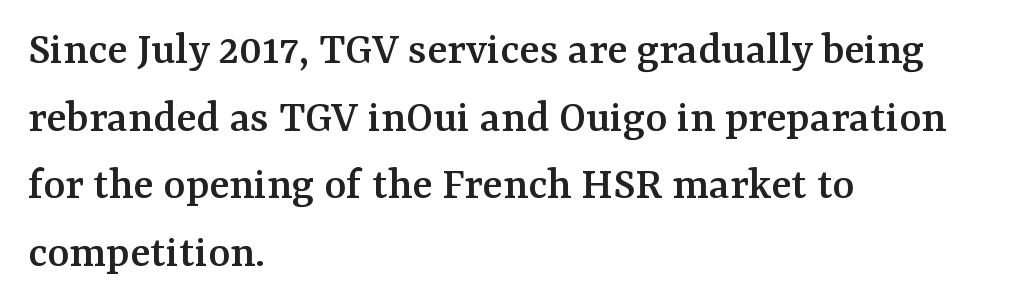
{"serif": "yes", "italic": "no", "width": "normal", "stroke_contrast": "medium", "x_height": "medium", "monospaced": "no", "underline": "no", "align": "left", "line_spacing": "normal", "line_spacing_ratio": 1.44, "letter_spacing": "normal", "letter_spacing_em": 0.0, "glyph_px": 47}
